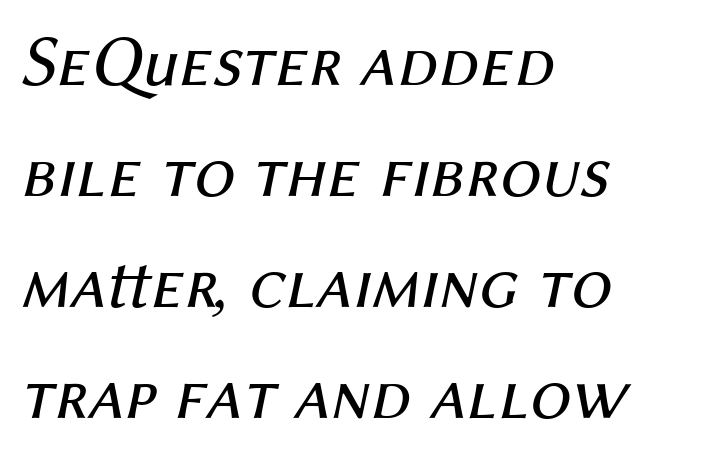
You could call the tracking neutral — neither tight nor loose. The strip under each line holds only bare page. The paragraph has a hard left edge and a soft right edge. Is there much room between lines? A standard amount, neither cramped nor airy. Does the lettering tilt? It does — this is italic.
